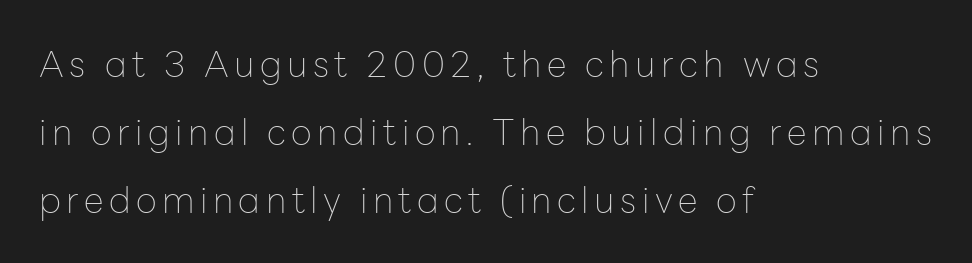
The image shows 36 px thin sans-serif type, upright; set left-aligned, line spacing 1.89x, not underlined; low stroke contrast and a medium x-height.
